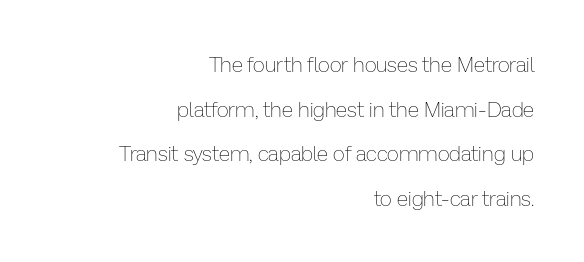
Students, note that the glyphs here touch the page at normal intervals. Characters remain perfectly vertical along every line. Decoration check: the copy has no underline. How would I describe the line gaps? Wide and relaxed.
